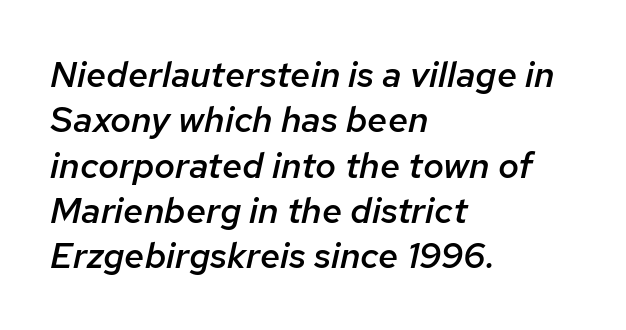
{"italic": "yes", "lean": "right", "slant_degrees": 12, "bold": "semi", "weight": "semibold", "width": "normal", "stroke_contrast": "low", "x_height": "medium", "monospaced": "no", "underline": "no", "align": "left", "line_spacing": "normal", "line_spacing_ratio": 1.26, "letter_spacing": "normal", "letter_spacing_em": 0.0, "glyph_px": 36}
